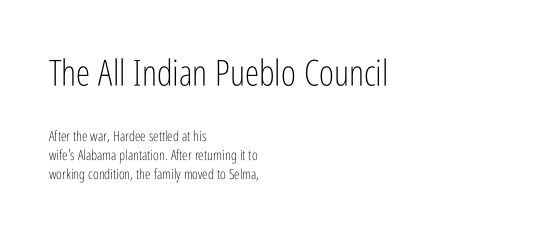
{"serif": "no", "italic": "no", "bold": "no", "weight": "light", "width": "condensed", "stroke_contrast": "low", "x_height": "medium", "monospaced": "no", "underline": "no", "align": "left", "line_spacing": "normal", "line_spacing_ratio": 1.36, "letter_spacing": "normal", "letter_spacing_em": 0.0, "larger_block": "first", "size_ratio": 2.57, "glyph_px": 36}
